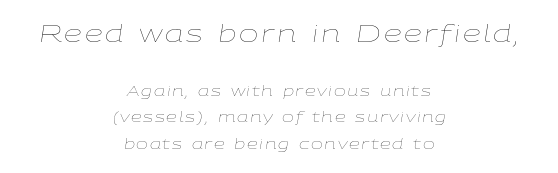
The image shows 23 px text type, italic (leaning right); set centered, loose line spacing (1.92x), not underlined; the first (top) block is 1.64x larger.
